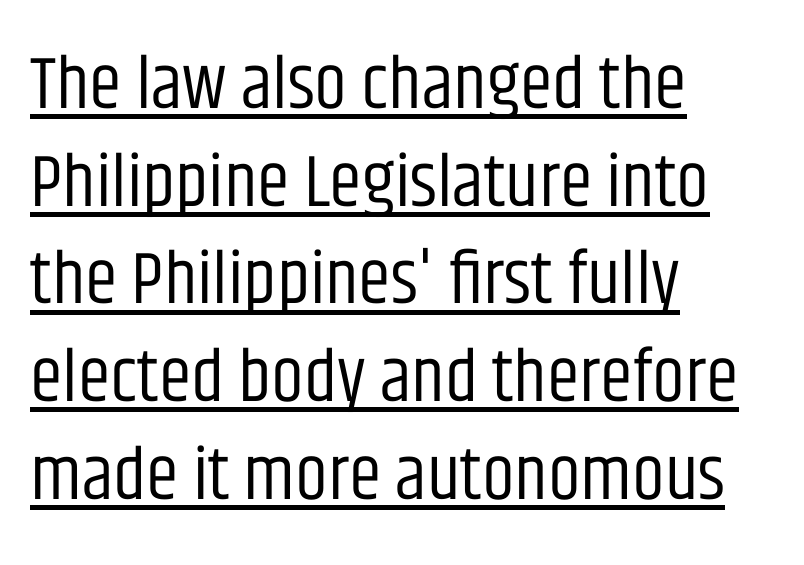
{"serif": "no", "italic": "no", "bold": "no", "weight": "regular", "width": "condensed", "stroke_contrast": "low", "x_height": "large", "monospaced": "no", "underline": "yes", "align": "left", "line_spacing": "normal", "line_spacing_ratio": 1.32, "letter_spacing": "normal", "letter_spacing_em": 0.0, "glyph_px": 74}
